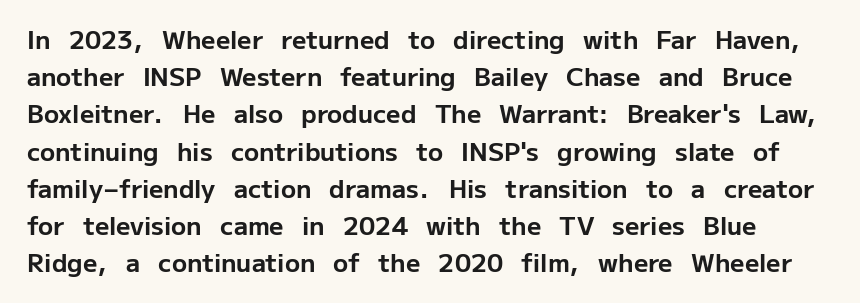
Descender tails drop into unmarked territory. These lines sit exactly where default settings would place them. The letters sit at their default tracking, neither squeezed nor spread. Typesetter's note: full bold, strokes at maximum text heaviness. The lettering holds an erect, upright posture throughout.
